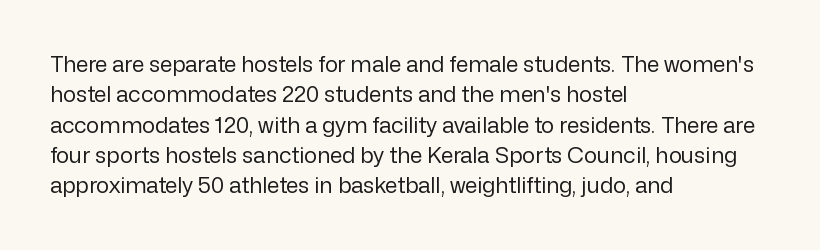
A quiet, ordinary-to-light weight characterises the typeface. The text block is weighted toward the left margin, trailing off unevenly rightward. This rendering leaves character spacing at its baseline value. Characters remain perfectly vertical along every line. The strip under each line holds only bare page.
